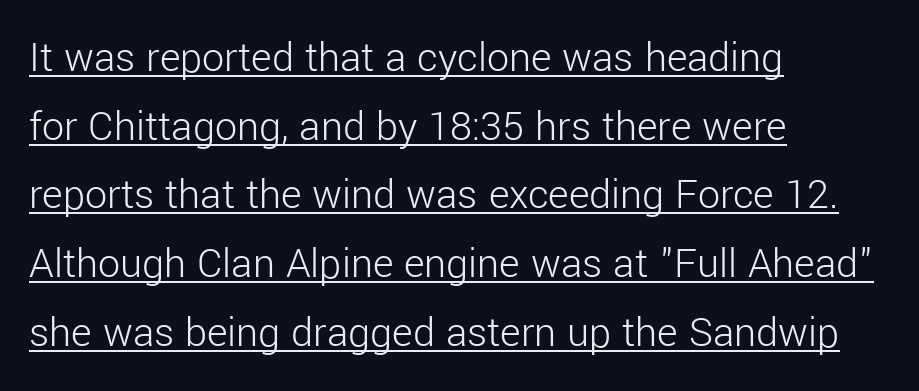
{"serif": "no", "italic": "no", "bold": "no", "weight": "light", "width": "normal", "stroke_contrast": "low", "x_height": "medium", "monospaced": "no", "underline": "yes", "align": "left", "line_spacing": "normal", "line_spacing_ratio": 1.56, "letter_spacing": "normal", "letter_spacing_em": 0.0, "glyph_px": 44}
